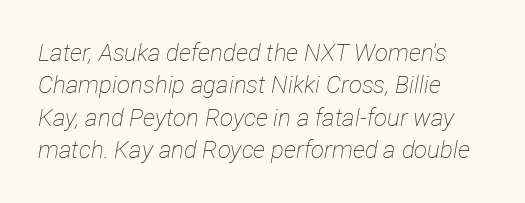
{"italic": "yes", "lean": "right", "slant_degrees": 12, "bold": "no", "underline": "no", "align": "left", "line_spacing": "normal", "line_spacing_ratio": 1.35, "letter_spacing": "normal", "letter_spacing_em": 0.0, "glyph_px": 24}
